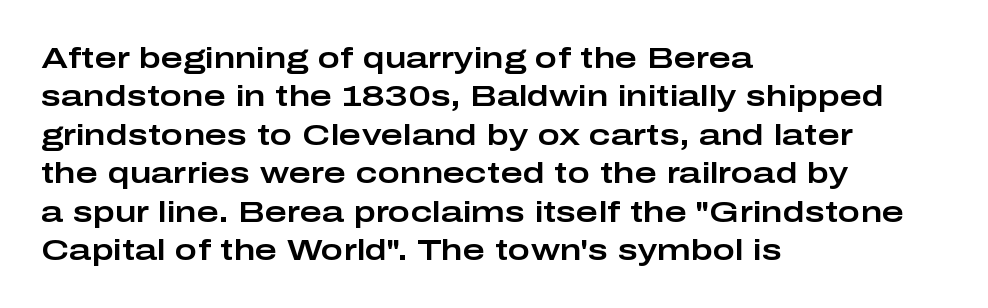
Q: Is the text italic (slanted)? A: No, it is upright.
Q: Is the typeface a serif or a sans-serif typeface? A: Sans-serif.
Q: Is the text underlined? A: No.
Q: How is the paragraph aligned? A: Left-aligned.
Q: Is the spacing between letters normal or unusually wide? A: Normal.
Q: Is the spacing between lines tight, normal or loose? A: Normal.
Q: Width (condensed, normal, or wide)? A: Wide.
Q: Stroke contrast? A: Low.
Q: x-height? A: Medium.
Q: Monospaced? A: No.
